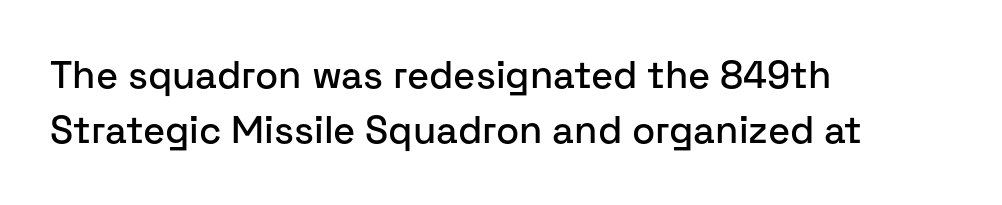
Tracking value appears to be zero — textbook default spacing. Think of a printed novel: that variable character pitch is what you see here. Descenders hang freely into open space. Upright lettering throughout. What's the leading like? Ordinary, nothing unusual. The paragraph shown leans on its left margin.
